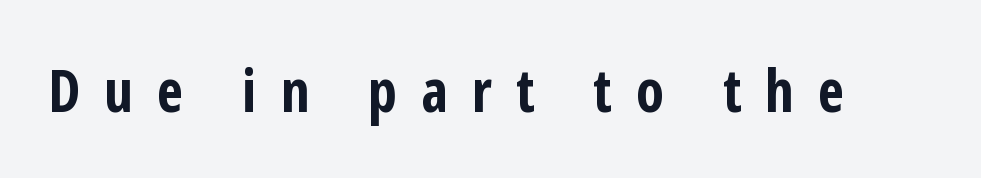
The image shows 59 px bold, condensed sans-serif type, upright; set unusually wide letter spacing (+0.41 em), not underlined; low stroke contrast and a medium x-height.
